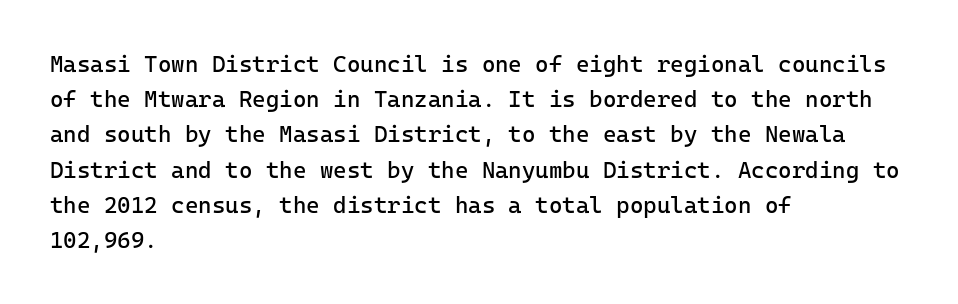
Q: Is the text bold? A: No.
Q: Is the text italic (slanted)? A: No, it is upright.
Q: Is the text underlined? A: No.
Q: How is the paragraph aligned? A: Left-aligned.
Q: Is the spacing between letters normal or unusually wide? A: Normal.
Q: Is the spacing between lines tight, normal or loose? A: Normal.
